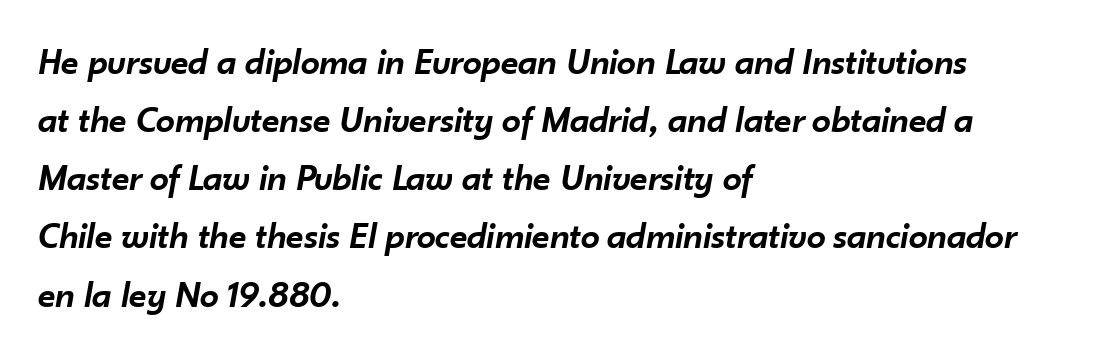
{"italic": "yes", "lean": "right", "slant_degrees": 10, "bold": "semi", "weight": "semibold", "width": "normal", "stroke_contrast": "low", "x_height": "small", "monospaced": "no", "underline": "no", "align": "left", "line_spacing": "normal", "line_spacing_ratio": 1.53, "letter_spacing": "normal", "letter_spacing_em": 0.0, "glyph_px": 38}
